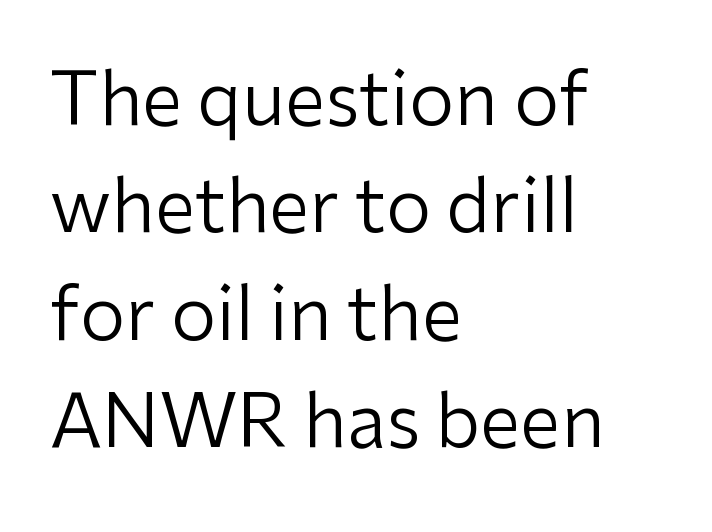
{"serif": "no", "italic": "no", "bold": "no", "weight": "regular", "width": "normal", "stroke_contrast": "low", "x_height": "medium", "monospaced": "no", "underline": "no", "align": "left", "line_spacing": "normal", "line_spacing_ratio": 1.47, "letter_spacing": "normal", "letter_spacing_em": 0.0, "glyph_px": 73}
